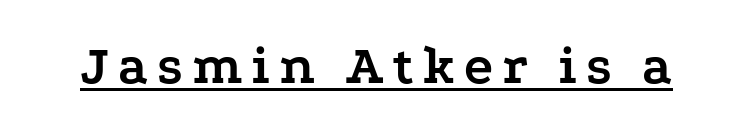
It's the straight-up-and-down kind of type. This is underlined copy, the kind a proofreader might mark for attention. The passage shown is emphatically bold. Looks like regular typesetting: each glyph gets only the width it needs. The face used here is seriffed, in the tradition of book romans.
